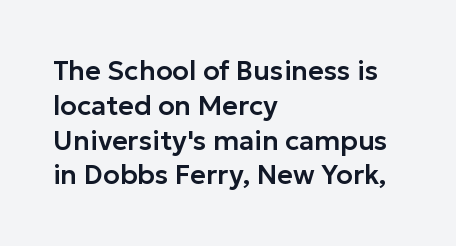
{"italic": "no", "underline": "no", "align": "left", "line_spacing": "normal", "line_spacing_ratio": 1.29, "letter_spacing": "normal", "letter_spacing_em": 0.0, "glyph_px": 27}
